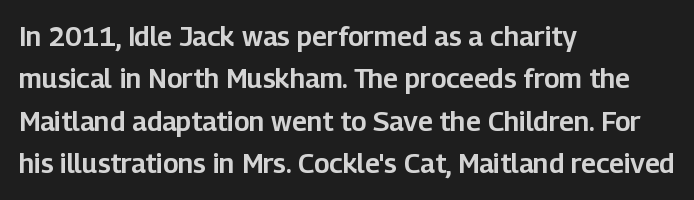
The image shows 27 px text type, upright; set left-aligned, normal line spacing (1.57x), normal letter spacing, not underlined.
